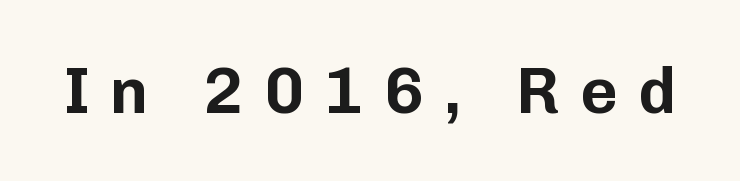
Q: Is the text italic (slanted)? A: No, it is upright.
Q: Is the typeface a serif or a sans-serif typeface? A: Sans-serif.
Q: Is the text underlined? A: No.
Q: Is the spacing between letters normal or unusually wide? A: Unusually wide.
Q: Width (condensed, normal, or wide)? A: Normal.
Q: Stroke contrast? A: Low.
Q: x-height? A: Medium.
Q: Monospaced? A: No.
